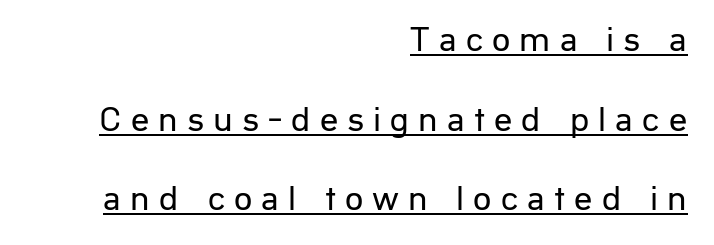
{"serif": "no", "italic": "no", "bold": "no", "weight": "regular", "width": "normal", "stroke_contrast": "low", "x_height": "medium", "monospaced": "no", "underline": "yes", "align": "right", "line_spacing": "loose", "line_spacing_ratio": 2.21, "letter_spacing": "wide", "letter_spacing_em": 0.25, "glyph_px": 36}
